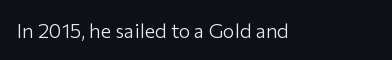
The image shows 20 px text type, upright; set normal letter spacing, not underlined.
